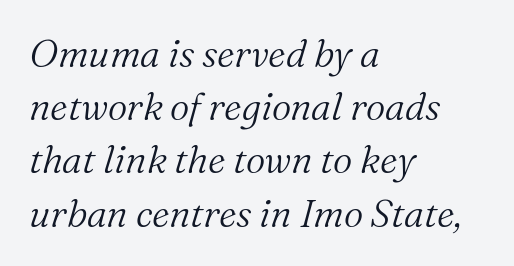
Q: Is the text bold? A: No.
Q: Is the text italic (slanted)? A: Yes, it leans right by about 16 degrees.
Q: Is the typeface a serif or a sans-serif typeface? A: Serif.
Q: Is the text underlined? A: No.
Q: How is the paragraph aligned? A: Left-aligned.
Q: Is the spacing between letters normal or unusually wide? A: Normal.
Q: Is the spacing between lines tight, normal or loose? A: Normal.
Q: Width (condensed, normal, or wide)? A: Normal.
Q: Stroke contrast? A: Medium.
Q: x-height? A: Medium.
Q: Monospaced? A: No.
